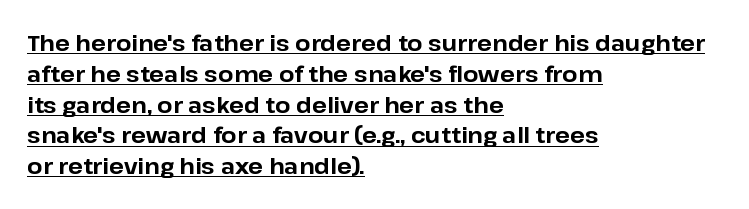
This rendering leaves character spacing at its baseline value. Weight: bold. The letters stand straight up with perfectly vertical stems. Horizontally, the lines are justified to the leading edge only.
